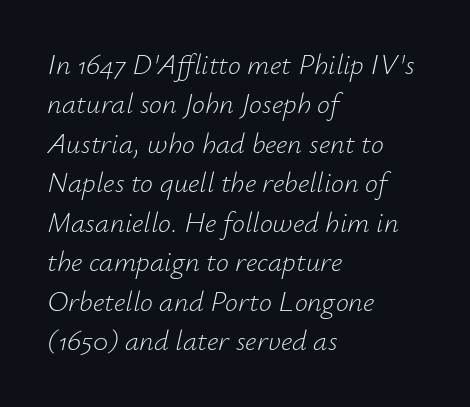
Q: Is the text bold? A: No.
Q: Is the text italic (slanted)? A: Yes, it leans right by about 12 degrees.
Q: Is the text underlined? A: No.
Q: How is the paragraph aligned? A: Left-aligned.
Q: Is the spacing between letters normal or unusually wide? A: Normal.
Q: Is the spacing between lines tight, normal or loose? A: Normal.
Q: Width (condensed, normal, or wide)? A: Normal.
Q: Stroke contrast? A: Low.
Q: x-height? A: Small.
Q: Monospaced? A: No.
